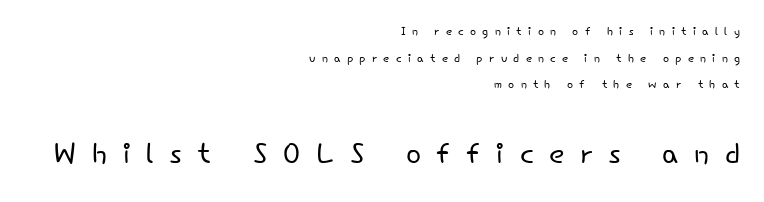
Observe the absence of serifs on each vertical stroke in this sample. Rendered with straight, roman letterforms. The strokes carry an ordinary text weight at most. Do the characters align in a grid? No, the font is proportional. Substantial extra tracking has been applied to these lines. Rows of type keep a routine distance in the vertical direction.
